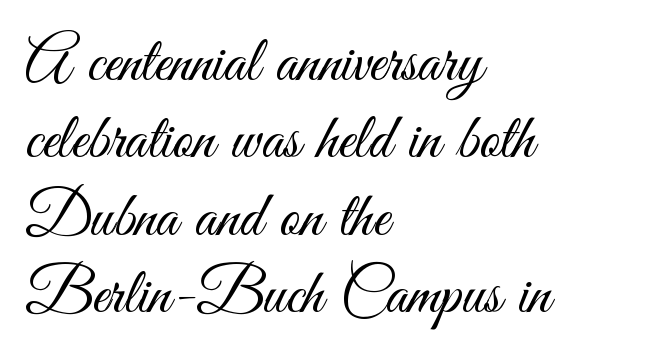
Is this a heavy cut? Hardly; it is regular or lighter. Here the designer chose a conventional face with non-uniform glyph widths. The passage shown has conventional tracking throughout. A clean baseline with only descenders dipping below it.
